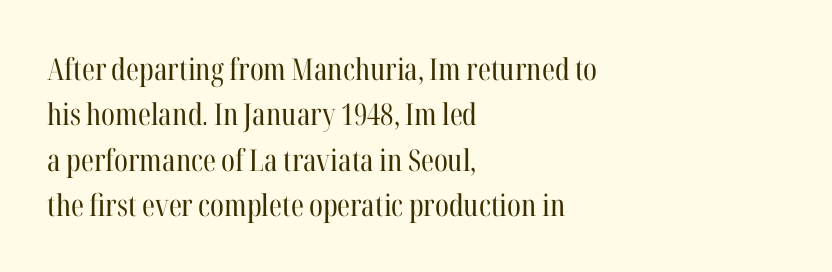
How are the letters spaced? Ordinarily, with no added tracking. What kind of face is this? One with serifs. The rag falls on the right side of this text block. Italic? Not at all — the glyphs are vertical. Looks like regular typesetting: each glyph gets only the width it needs. The area under the type is left untouched.
